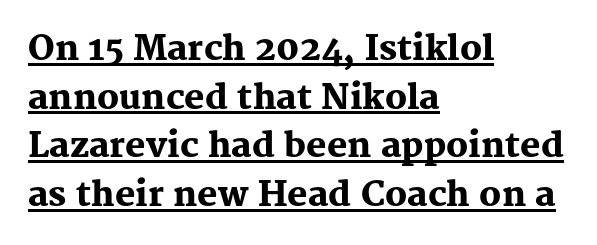
Little horizontal feet cap the strokes, marking this as serif type. These lines keep a tight, regular rhythm from letter to letter. The typesetter has applied underlining to the passage shown. Each new line begins a customary step beneath the previous one.
